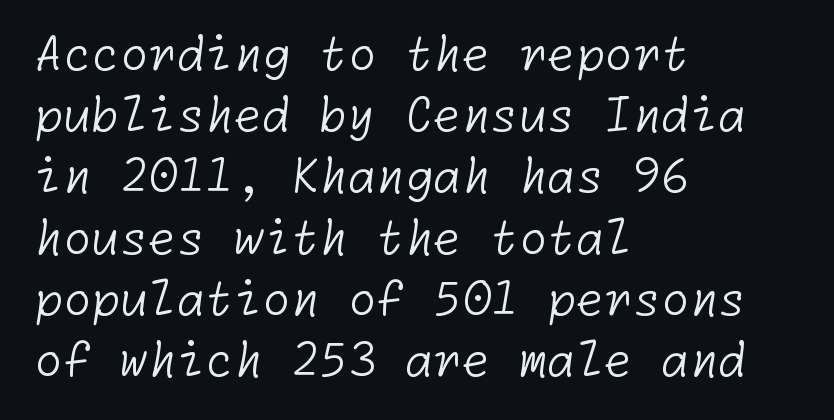
The image shows 46 px light sans-serif type; set left-aligned, normal line spacing (1.33x), normal letter spacing, not underlined; low stroke contrast and a medium x-height.
